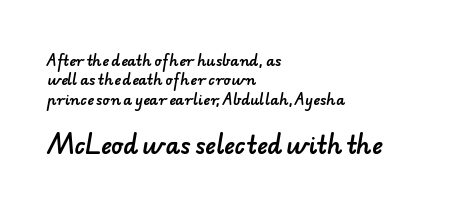
How would I describe the line gaps? Plain and ordinary. The face used here is rendered with its standard letterfit. The zone under the glyphs is completely vacant. The rendering enlarges the type as you move from the upper chunk to the lower. These lines are set flush left with a ragged right edge.
